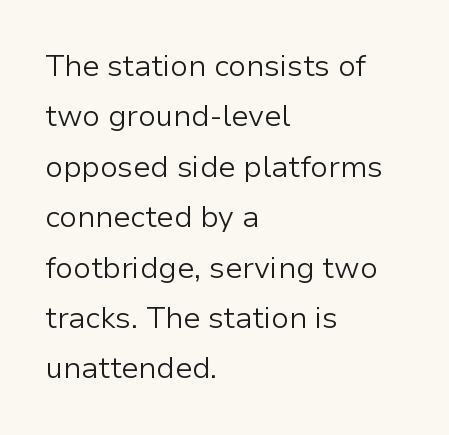
{"serif": "no", "italic": "no", "bold": "no", "weight": "light", "width": "normal", "stroke_contrast": "low", "x_height": "medium", "monospaced": "no", "underline": "no", "align": "left", "line_spacing": "normal", "line_spacing_ratio": 1.68, "letter_spacing": "normal", "letter_spacing_em": 0.0, "glyph_px": 30}
